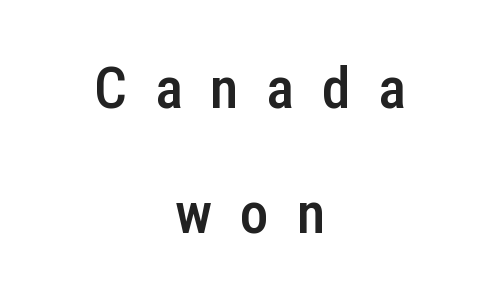
The image shows 58 px semibold, condensed sans-serif type, upright; set centered, loose line spacing (2.15x), unusually wide letter spacing (+0.48 em), not underlined; low stroke contrast and a medium x-height.
